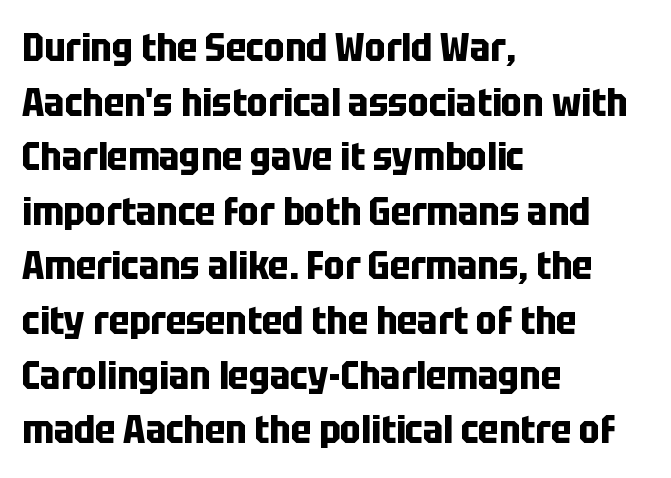
Q: Is the text bold? A: Yes.
Q: Is the text italic (slanted)? A: No, it is upright.
Q: Is the typeface a serif or a sans-serif typeface? A: Sans-serif.
Q: Is the text underlined? A: No.
Q: How is the paragraph aligned? A: Left-aligned.
Q: Is the spacing between letters normal or unusually wide? A: Normal.
Q: Is the spacing between lines tight, normal or loose? A: Normal.
Q: Width (condensed, normal, or wide)? A: Condensed.
Q: Stroke contrast? A: Low.
Q: x-height? A: Large.
Q: Monospaced? A: No.
